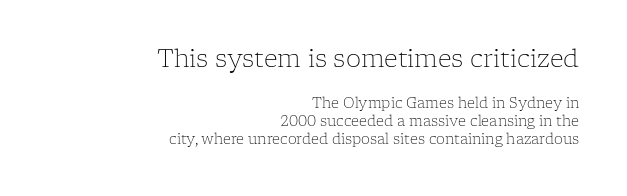
Q: Is the text bold? A: No.
Q: Is the text italic (slanted)? A: No, it is upright.
Q: Is the text underlined? A: No.
Q: How is the paragraph aligned? A: Right-aligned.
Q: Is the spacing between letters normal or unusually wide? A: Normal.
Q: Is the spacing between lines tight, normal or loose? A: Normal.
Q: Which block of text is set in a larger size, the first (top) or the second (bottom)? A: The first (top) one.
